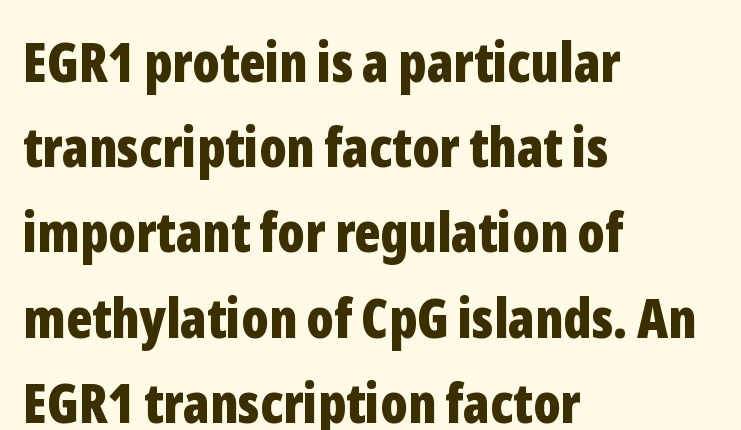
{"serif": "no", "italic": "no", "bold": "yes", "weight": "bold", "width": "condensed", "stroke_contrast": "low", "x_height": "medium", "monospaced": "no", "underline": "no", "align": "left", "line_spacing": "normal", "line_spacing_ratio": 1.55, "letter_spacing": "normal", "letter_spacing_em": 0.0, "glyph_px": 55}
